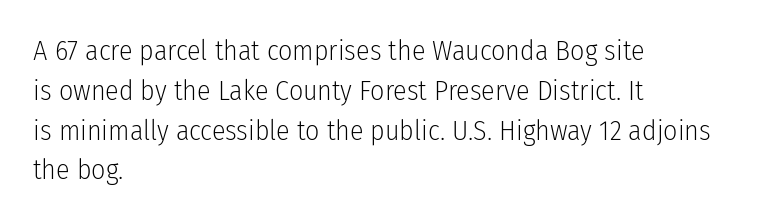
{"serif": "no", "italic": "no", "bold": "no", "weight": "light", "width": "condensed", "stroke_contrast": "low", "x_height": "medium", "monospaced": "no", "underline": "no", "align": "left", "line_spacing": "normal", "line_spacing_ratio": 1.42, "letter_spacing": "normal", "letter_spacing_em": 0.0, "glyph_px": 28}
